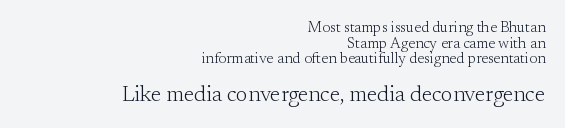
Q: Is the text bold? A: No.
Q: Is the text italic (slanted)? A: No, it is upright.
Q: Is the text underlined? A: No.
Q: How is the paragraph aligned? A: Right-aligned.
Q: Is the spacing between letters normal or unusually wide? A: Normal.
Q: Is the spacing between lines tight, normal or loose? A: Tight.
Q: Which block of text is set in a larger size, the first (top) or the second (bottom)? A: The second (bottom) one.
